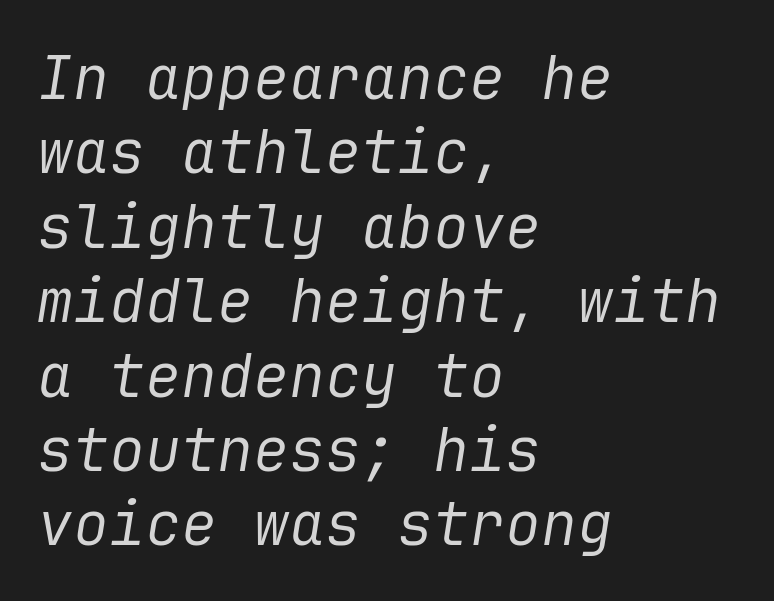
The image shows 60 px regular-weight type, italic (leaning right); set left-aligned, line spacing 1.24x, normal letter spacing, not underlined; low stroke contrast and a medium x-height.
